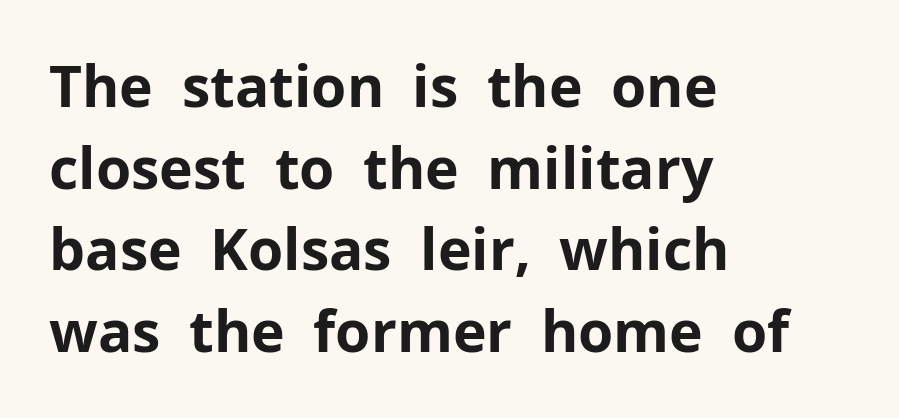
{"serif": "no", "italic": "no", "bold": "yes", "weight": "bold", "width": "normal", "stroke_contrast": "low", "x_height": "medium", "monospaced": "no", "underline": "no", "align": "left", "line_spacing": "normal", "line_spacing_ratio": 1.43, "letter_spacing": "normal", "letter_spacing_em": 0.0, "glyph_px": 57}
